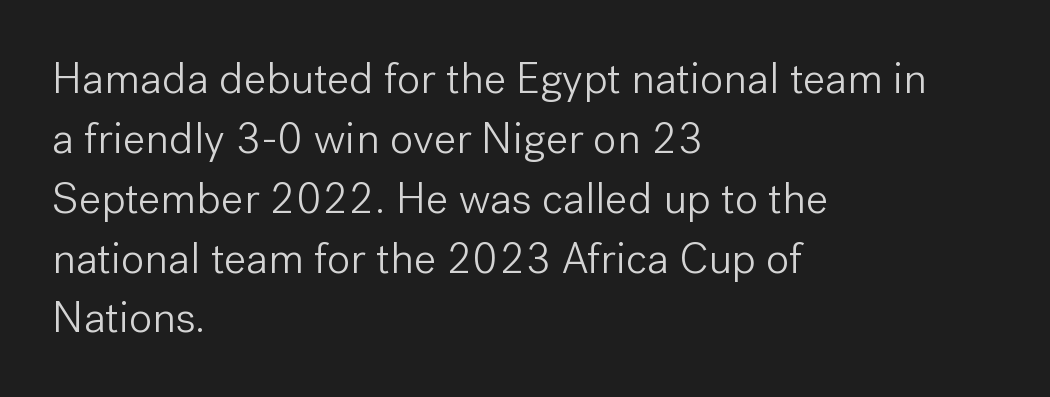
{"serif": "no", "italic": "no", "bold": "no", "weight": "light", "width": "normal", "stroke_contrast": "low", "x_height": "medium", "monospaced": "no", "underline": "no", "align": "left", "line_spacing": "normal", "line_spacing_ratio": 1.36, "letter_spacing": "normal", "letter_spacing_em": 0.0, "glyph_px": 44}
